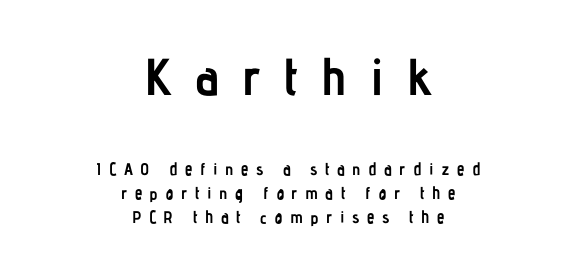
Q: Is the text bold? A: Yes.
Q: Is the text italic (slanted)? A: No, it is upright.
Q: Is the typeface a serif or a sans-serif typeface? A: Sans-serif.
Q: Is the text underlined? A: No.
Q: How is the paragraph aligned? A: Centered.
Q: Is the spacing between letters normal or unusually wide? A: Unusually wide.
Q: Is the spacing between lines tight, normal or loose? A: Normal.
Q: Which block of text is set in a larger size, the first (top) or the second (bottom)? A: The first (top) one.
Q: Width (condensed, normal, or wide)? A: Condensed.
Q: Stroke contrast? A: Low.
Q: x-height? A: Medium.
Q: Monospaced? A: No.
